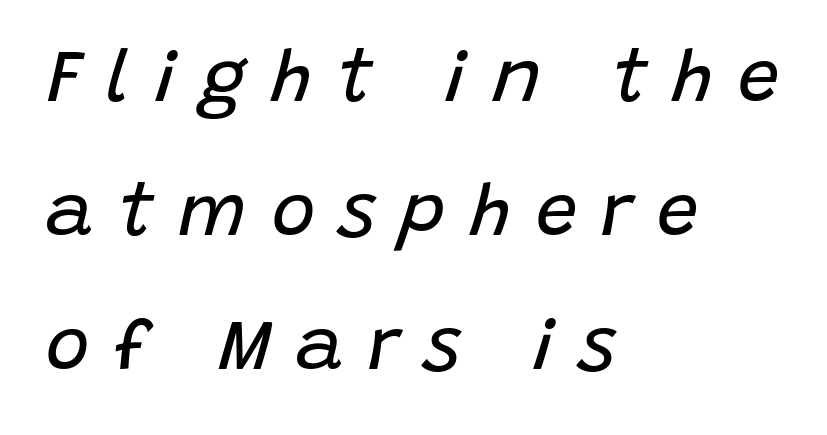
{"italic": "yes", "lean": "right", "slant_degrees": 15, "bold": "no", "weight": "regular", "width": "normal", "stroke_contrast": "low", "x_height": "large", "monospaced": "no", "underline": "no", "align": "left", "line_spacing_ratio": 1.81, "letter_spacing": "wide", "letter_spacing_em": 0.33, "glyph_px": 74}
